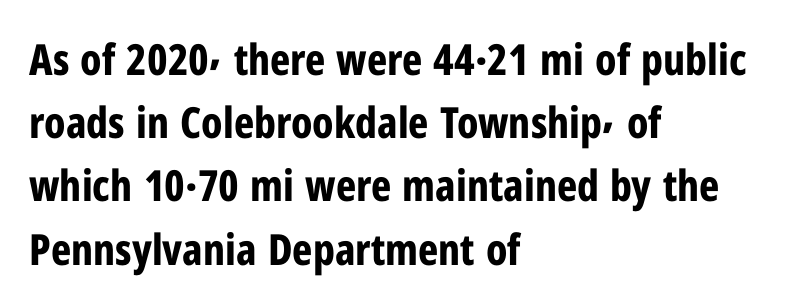
The image shows 43 px bold, condensed sans-serif type, upright; set left-aligned, normal line spacing (1.47x), normal letter spacing, not underlined; low stroke contrast and a medium x-height.
